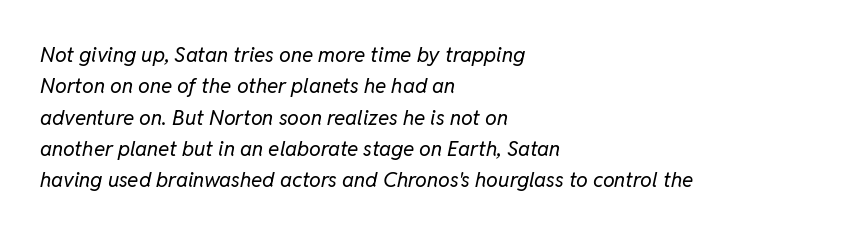
The image shows 21 px text type, italic (leaning right); set left-aligned, normal line spacing (1.49x), normal letter spacing, not underlined.
